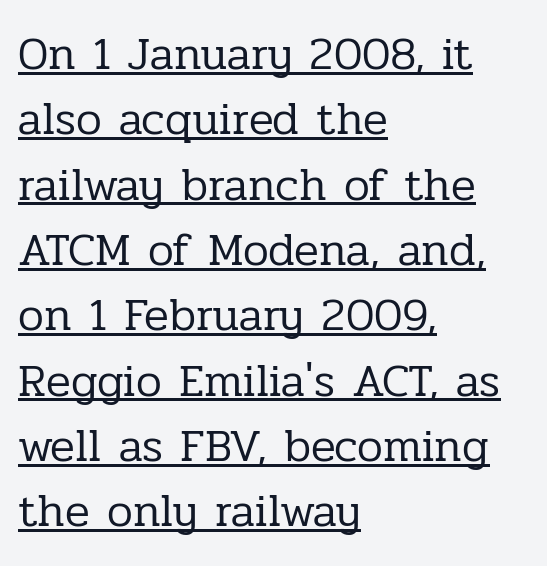
Q: Is the text bold? A: No.
Q: Is the text italic (slanted)? A: No, it is upright.
Q: Is the typeface a serif or a sans-serif typeface? A: Serif.
Q: Is the text underlined? A: Yes.
Q: How is the paragraph aligned? A: Left-aligned.
Q: Is the spacing between letters normal or unusually wide? A: Normal.
Q: Is the spacing between lines tight, normal or loose? A: Normal.
Q: Width (condensed, normal, or wide)? A: Normal.
Q: Stroke contrast? A: Low.
Q: x-height? A: Medium.
Q: Monospaced? A: No.
